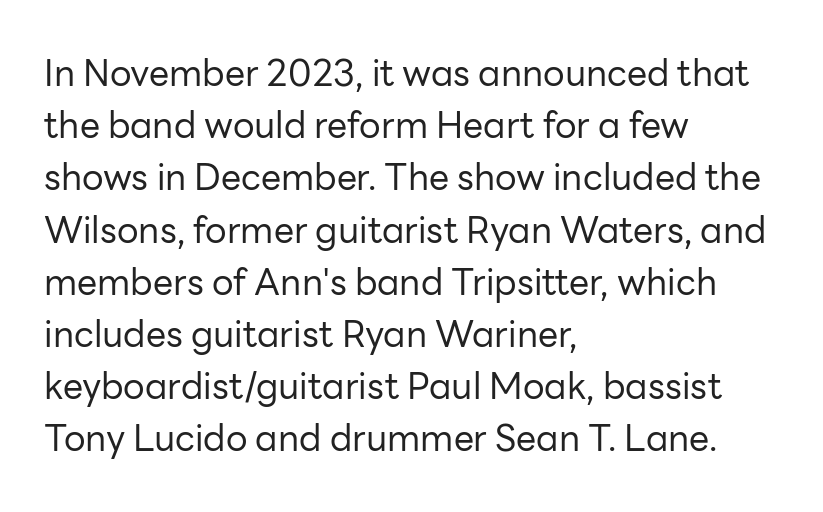
{"serif": "no", "italic": "no", "bold": "no", "weight": "regular", "width": "normal", "stroke_contrast": "low", "x_height": "medium", "monospaced": "no", "underline": "no", "align": "left", "line_spacing": "normal", "line_spacing_ratio": 1.45, "letter_spacing": "normal", "letter_spacing_em": 0.0, "glyph_px": 36}
